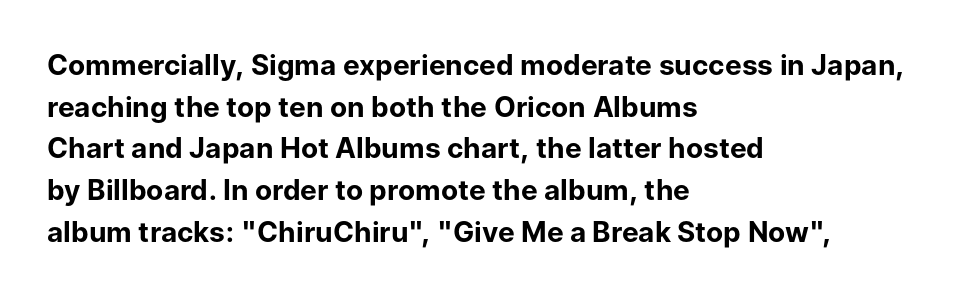
The image shows 28 px bold sans-serif type, upright; set left-aligned, normal line spacing (1.49x), normal letter spacing, not underlined; low stroke contrast and a medium x-height.
